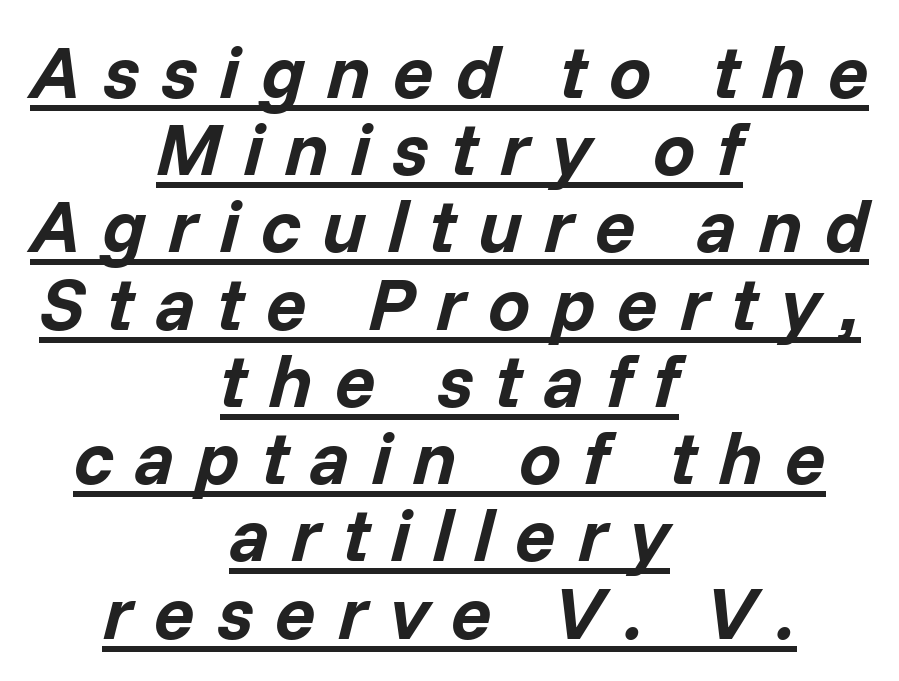
The image shows 75 px bold type, italic (leaning right); set centered, tight line spacing (1.03x), unusually wide letter spacing (+0.29 em), underlined; low stroke contrast and a medium x-height.
